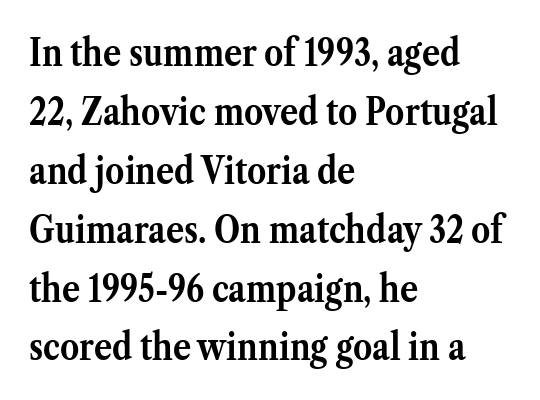
Q: Is the text bold? A: Yes.
Q: Is the text italic (slanted)? A: No, it is upright.
Q: Is the typeface a serif or a sans-serif typeface? A: Serif.
Q: Is the text underlined? A: No.
Q: How is the paragraph aligned? A: Left-aligned.
Q: Is the spacing between letters normal or unusually wide? A: Normal.
Q: Is the spacing between lines tight, normal or loose? A: Normal.
Q: Width (condensed, normal, or wide)? A: Normal.
Q: Stroke contrast? A: Medium.
Q: x-height? A: Medium.
Q: Monospaced? A: No.
